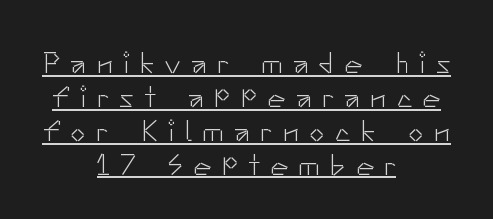
{"serif": "no", "italic": "no", "bold": "no", "weight": "light", "width": "normal", "stroke_contrast": "low", "x_height": "small", "monospaced": "no", "underline": "yes", "align": "center", "line_spacing": "tight", "line_spacing_ratio": 1.13, "letter_spacing": "wide", "letter_spacing_em": 0.35, "glyph_px": 30}
